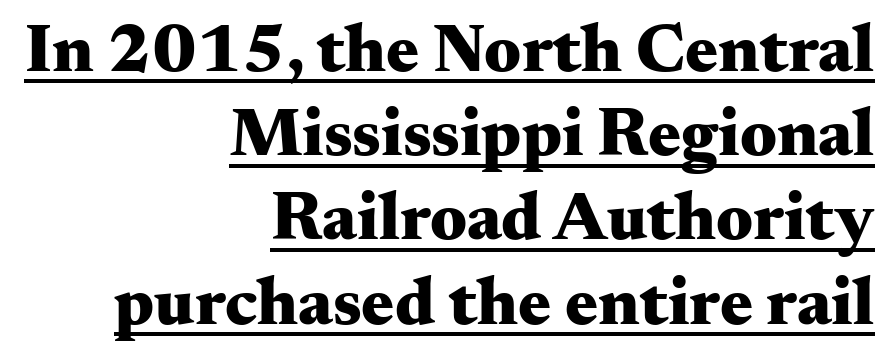
{"serif": "yes", "italic": "no", "bold": "yes", "weight": "heavy", "width": "wide", "stroke_contrast": "medium", "x_height": "small", "monospaced": "no", "underline": "yes", "align": "right", "line_spacing_ratio": 1.22, "letter_spacing": "normal", "letter_spacing_em": 0.0, "glyph_px": 69}
